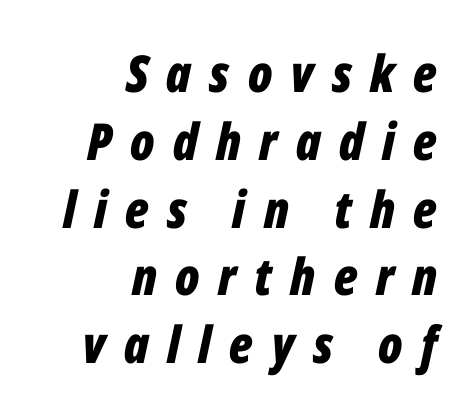
The image shows 51 px bold, condensed type, italic (leaning right); set right-aligned, normal line spacing (1.33x), unusually wide letter spacing (+0.36 em), not underlined; low stroke contrast and a medium x-height.
